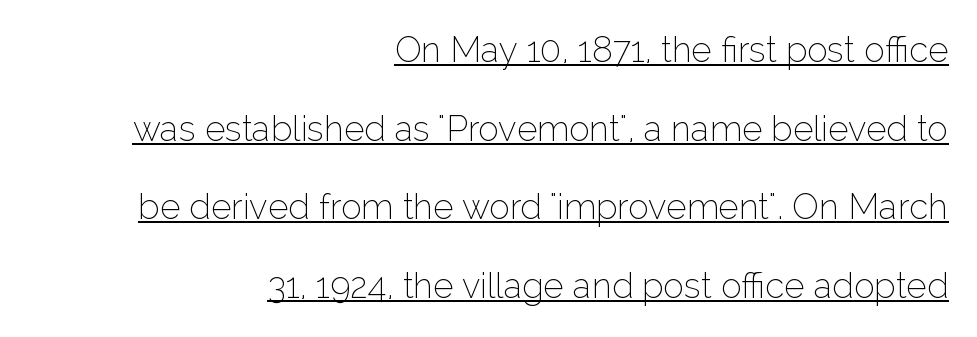
The letterforms sit at book weight or below. Looks like regular typesetting: each glyph gets only the width it needs. You can see a thin bar hugging the bottom of the glyphs. Alignment: flush right. Rendered with straight, roman letterforms.
